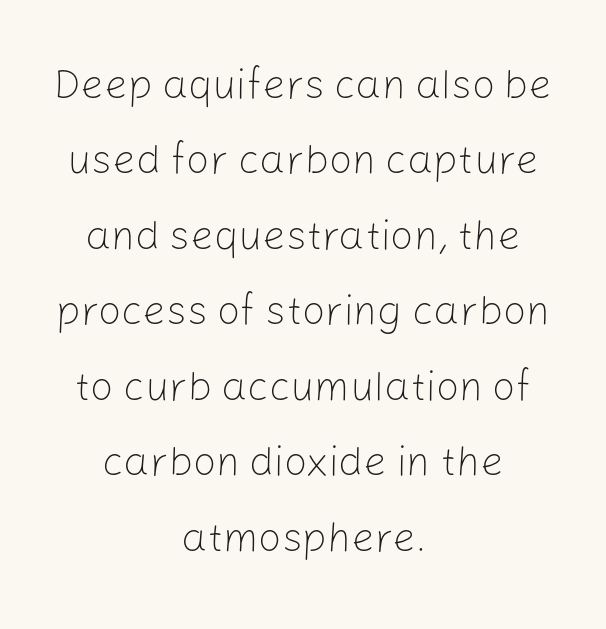
The image shows 41 px light sans-serif type, upright; set centered, line spacing 1.84x, normal letter spacing, not underlined; low stroke contrast and a medium x-height.
